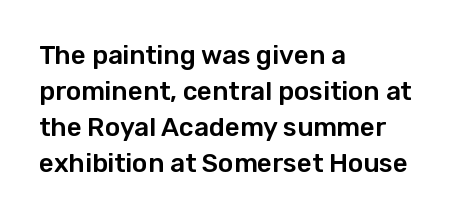
The image shows 26 px text type, upright; set left-aligned, normal line spacing (1.38x), normal letter spacing, not underlined.
